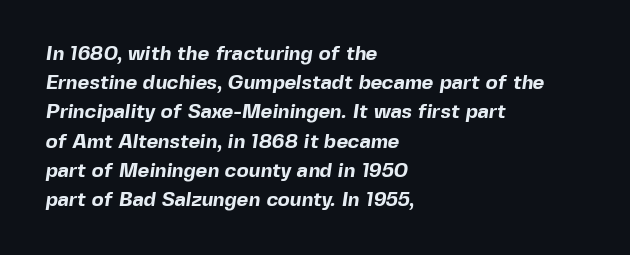
Q: Is the text bold? A: Yes.
Q: Is the text underlined? A: No.
Q: How is the paragraph aligned? A: Left-aligned.
Q: Is the spacing between letters normal or unusually wide? A: Normal.
Q: Is the spacing between lines tight, normal or loose? A: Normal.
